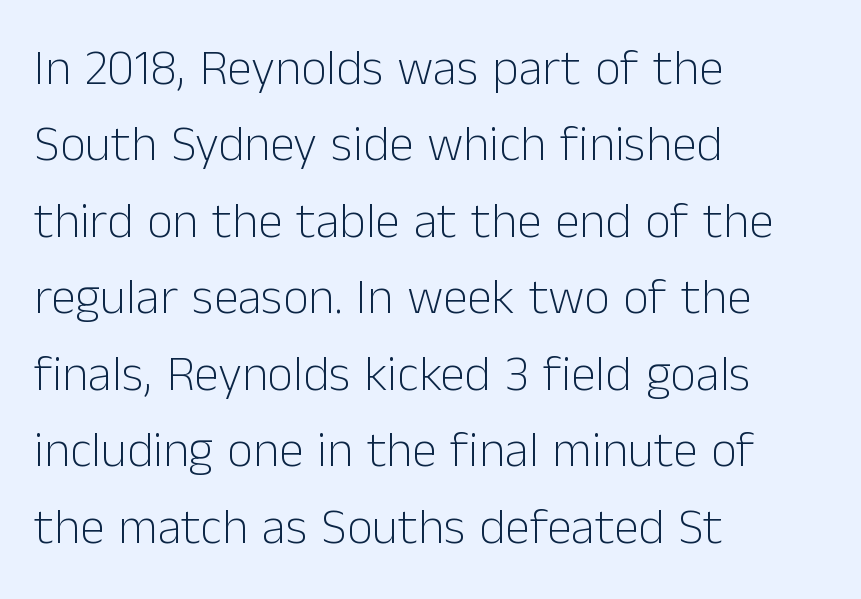
The image shows 50 px light sans-serif type, upright; set left-aligned, normal line spacing (1.53x), normal letter spacing, not underlined; low stroke contrast and a medium x-height.
